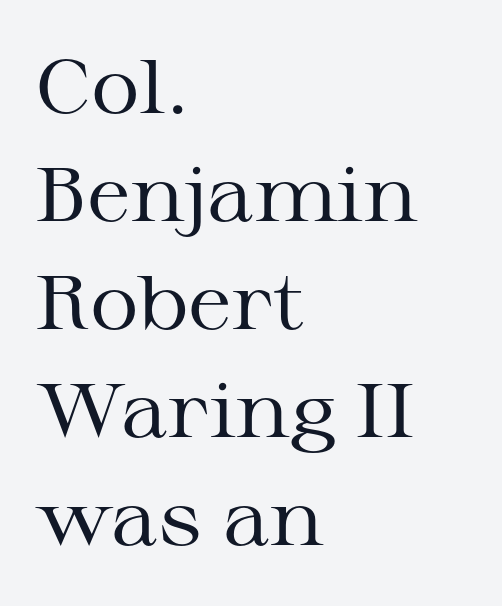
The type family on display is of the serif kind. The axis of the letterforms is exactly vertical. The block of text has a typical density, with ordinary space between rows. Letters have the restrained weight of plain body copy at most.
